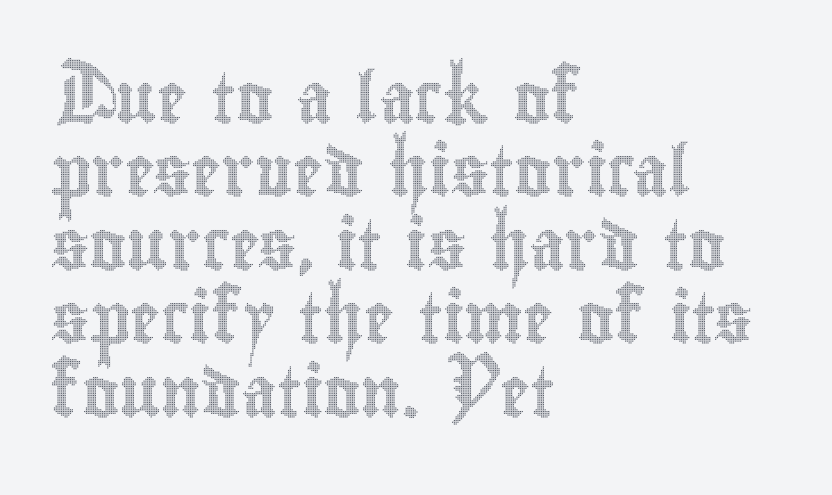
Q: Is the text italic (slanted)? A: No, it is upright.
Q: Is the text underlined? A: No.
Q: How is the paragraph aligned? A: Left-aligned.
Q: Is the spacing between letters normal or unusually wide? A: Normal.
Q: Is the spacing between lines tight, normal or loose? A: Normal.
Q: Width (condensed, normal, or wide)? A: Condensed.
Q: x-height? A: Small.
Q: Monospaced? A: No.
